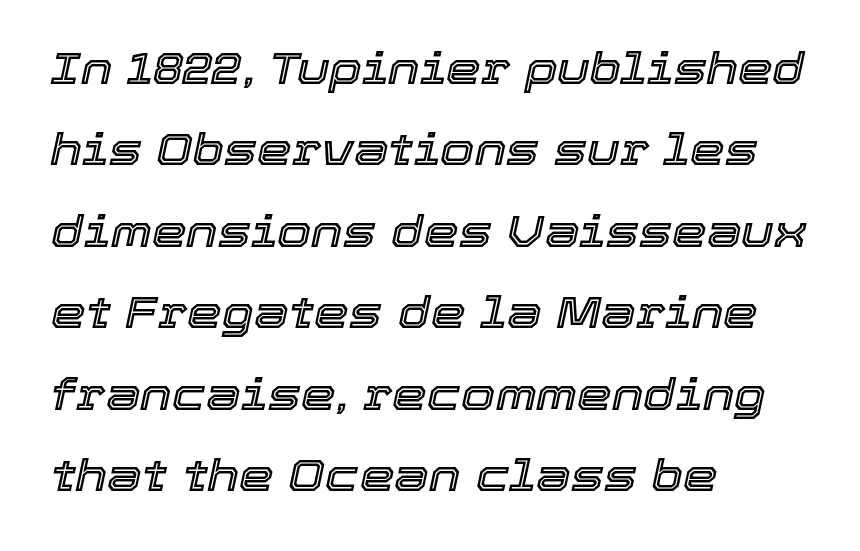
The gap between lines stays unmarked. The text carries the slant typical of an italic or oblique font. The letterforms sit shoulder to shoulder at normal distance. Horizontal alignment here is leftward, the default for most running prose. A typesetter would call this proportional, since set widths differ per character.
